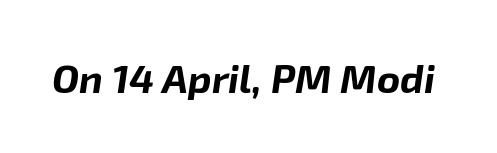
{"italic": "yes", "lean": "right", "slant_degrees": 8, "bold": "yes", "weight": "bold", "width": "normal", "stroke_contrast": "low", "x_height": "medium", "monospaced": "no", "underline": "no", "letter_spacing": "normal", "letter_spacing_em": 0.0, "glyph_px": 40}
